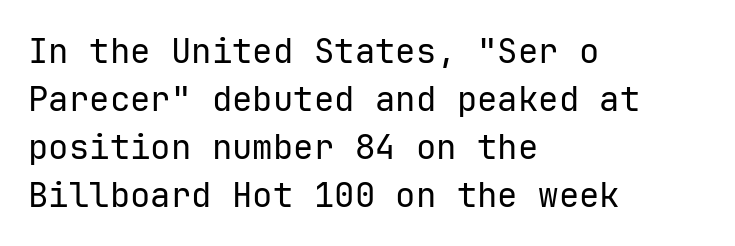
Q: Is the text bold? A: No.
Q: Is the text italic (slanted)? A: No, it is upright.
Q: Is the typeface a serif or a sans-serif typeface? A: Sans-serif.
Q: Is the text underlined? A: No.
Q: How is the paragraph aligned? A: Left-aligned.
Q: Is the spacing between letters normal or unusually wide? A: Normal.
Q: Is the spacing between lines tight, normal or loose? A: Normal.
Q: Width (condensed, normal, or wide)? A: Normal.
Q: Stroke contrast? A: Low.
Q: x-height? A: Medium.
